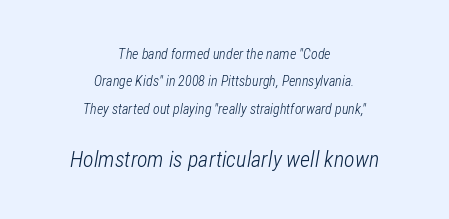
The image shows 22 px text type, italic (leaning right); set centered, loose line spacing (1.96x), normal letter spacing, not underlined; the second (bottom) block is 1.57x larger.
